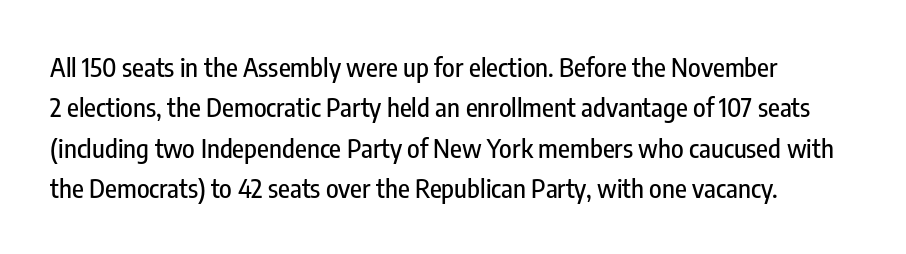
{"italic": "no", "underline": "no", "line_spacing": "normal", "line_spacing_ratio": 1.55, "letter_spacing": "normal", "letter_spacing_em": 0.0, "glyph_px": 26}
